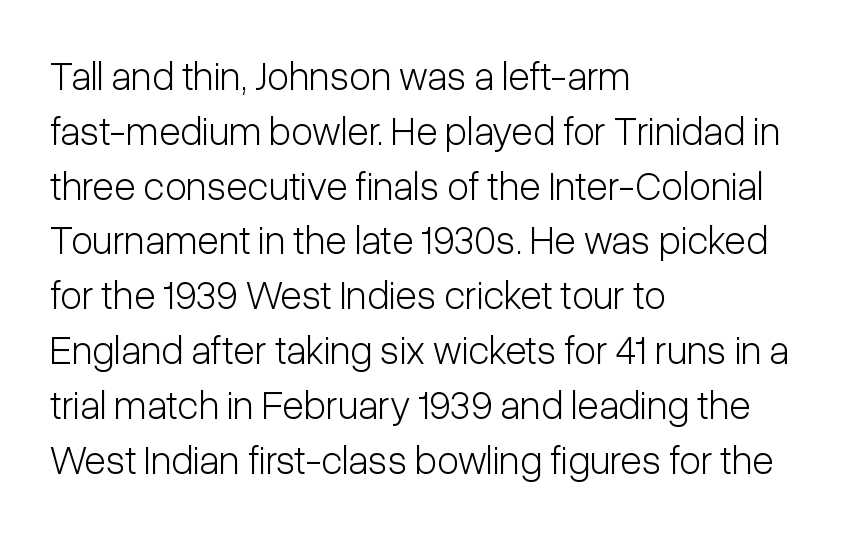
{"serif": "no", "italic": "no", "bold": "no", "weight": "light", "width": "condensed", "stroke_contrast": "low", "x_height": "medium", "monospaced": "no", "underline": "no", "align": "left", "line_spacing": "normal", "line_spacing_ratio": 1.37, "letter_spacing": "normal", "letter_spacing_em": 0.0, "glyph_px": 40}
